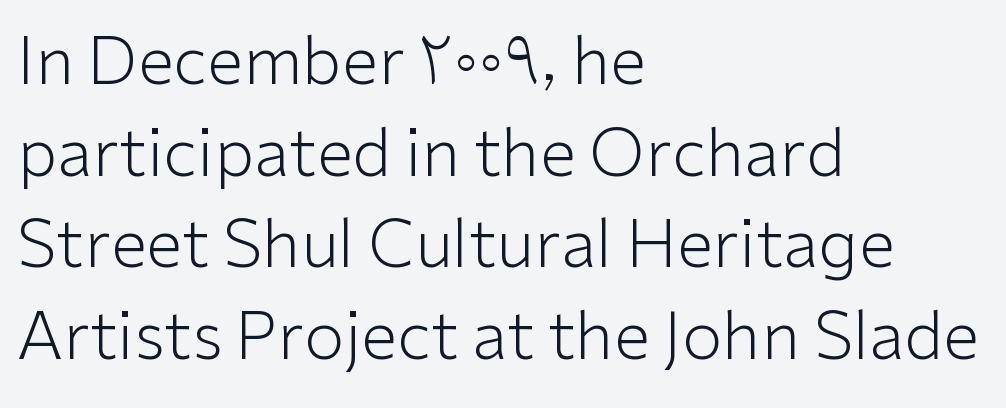
The gap between lines stays unmarked. The lettering stays uniformly vertical, giving the passage a roman look. Heaviness? Minimal to ordinary, like unemphasized prose. Alignment: flush left. The horizontal fit of the characters is conventional and even.
